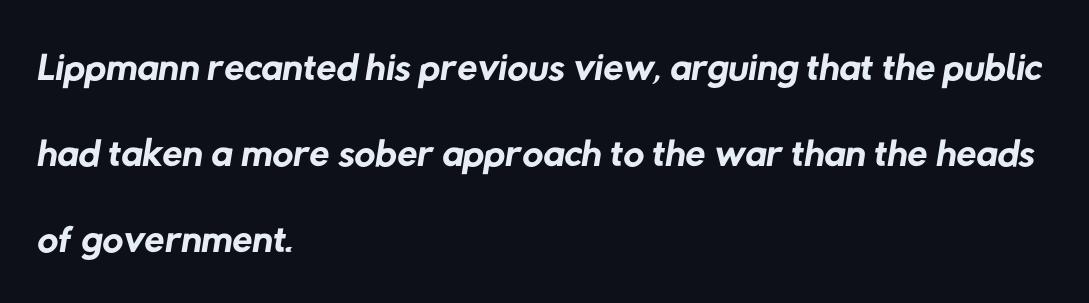
Do the characters align in a grid? No, the font is proportional. The characters display no serif detailing; their extremities are plain. The space beneath each line is pristine and unruled. Is the block centered? No — it sits flush against the left margin. Between one letter and the next there's only the usual sliver of space.
